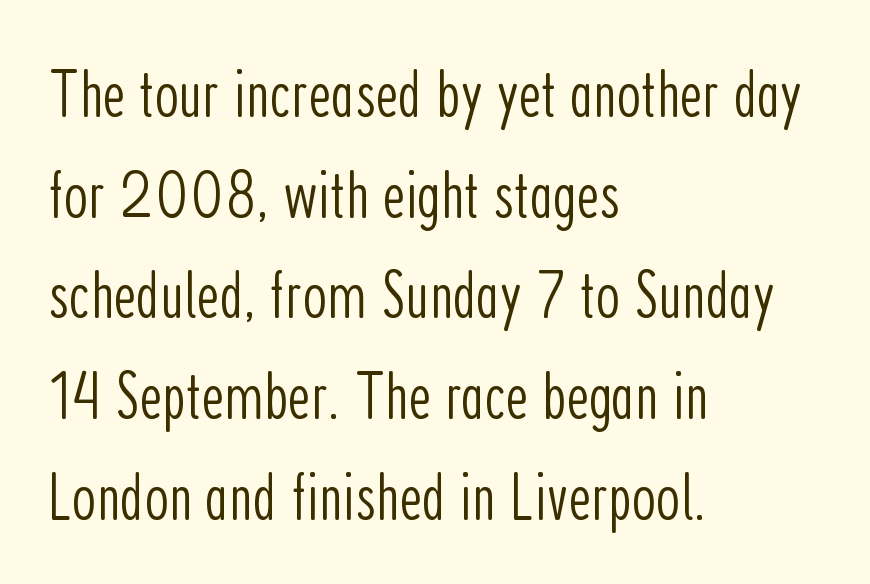
Q: Is the text bold? A: No.
Q: Is the text italic (slanted)? A: No, it is upright.
Q: Is the typeface a serif or a sans-serif typeface? A: Sans-serif.
Q: Is the text underlined? A: No.
Q: How is the paragraph aligned? A: Left-aligned.
Q: Is the spacing between letters normal or unusually wide? A: Normal.
Q: Is the spacing between lines tight, normal or loose? A: Normal.
Q: Width (condensed, normal, or wide)? A: Condensed.
Q: Stroke contrast? A: Low.
Q: x-height? A: Medium.
Q: Monospaced? A: No.
